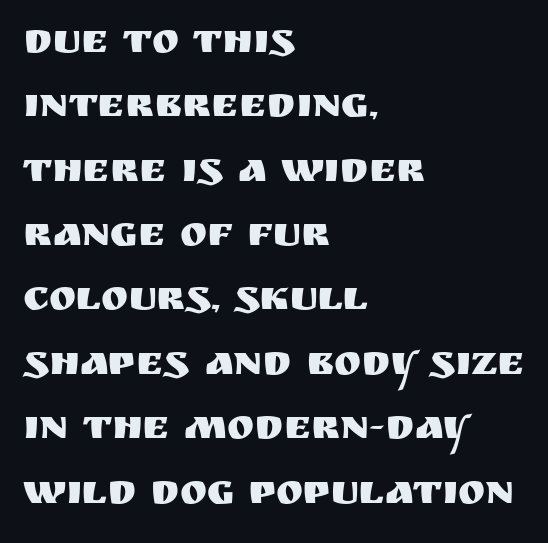
Q: Is the text italic (slanted)? A: No, it is upright.
Q: Is the typeface a serif or a sans-serif typeface? A: Sans-serif.
Q: Is the text underlined? A: No.
Q: How is the paragraph aligned? A: Left-aligned.
Q: Is the spacing between letters normal or unusually wide? A: Normal.
Q: Is the spacing between lines tight, normal or loose? A: Normal.
Q: Width (condensed, normal, or wide)? A: Normal.
Q: Stroke contrast? A: Medium.
Q: x-height? A: Large.
Q: Monospaced? A: No.
